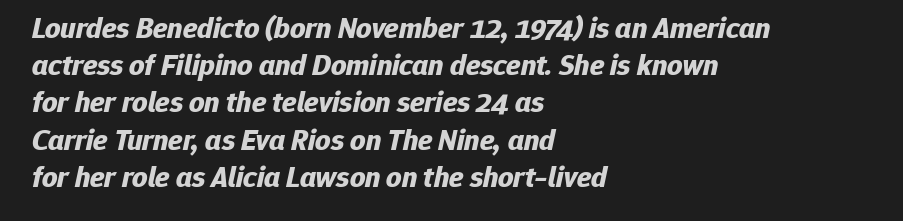
{"italic": "yes", "lean": "right", "slant_degrees": 12, "bold": "yes", "weight": "bold", "width": "normal", "stroke_contrast": "low", "x_height": "medium", "monospaced": "no", "underline": "no", "align": "left", "line_spacing_ratio": 1.24, "letter_spacing": "normal", "letter_spacing_em": 0.0, "glyph_px": 30}
